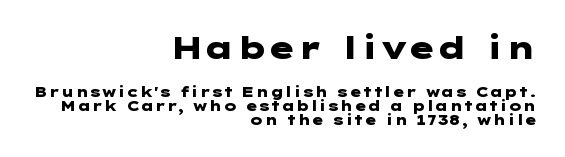
The foot of each line stays bare and open. The type family on display is of the sans-serif kind. Size contrast runs from large at the top to small at the bottom. I'd describe the lettering as bold — thick and assertive.
